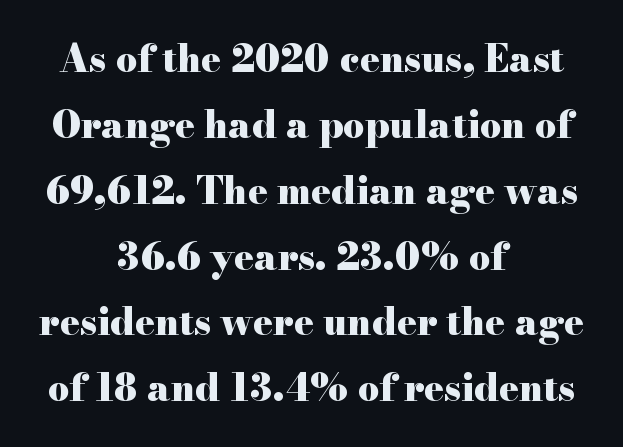
{"serif": "yes", "italic": "no", "bold": "yes", "weight": "heavy", "width": "wide", "stroke_contrast": "high", "x_height": "small", "monospaced": "no", "underline": "no", "align": "center", "line_spacing_ratio": 1.78, "letter_spacing": "normal", "letter_spacing_em": 0.0, "glyph_px": 37}
